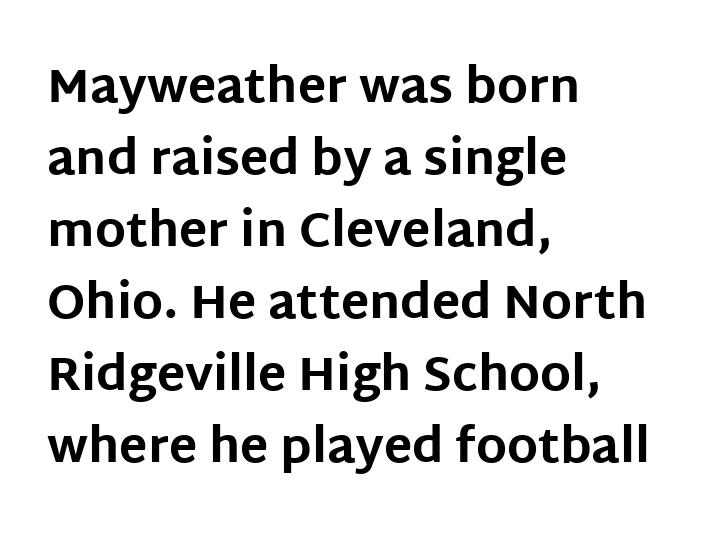
{"serif": "no", "italic": "no", "bold": "yes", "weight": "bold", "width": "normal", "stroke_contrast": "low", "x_height": "large", "monospaced": "no", "underline": "no", "align": "left", "line_spacing": "normal", "line_spacing_ratio": 1.53, "letter_spacing": "normal", "letter_spacing_em": 0.0, "glyph_px": 47}
